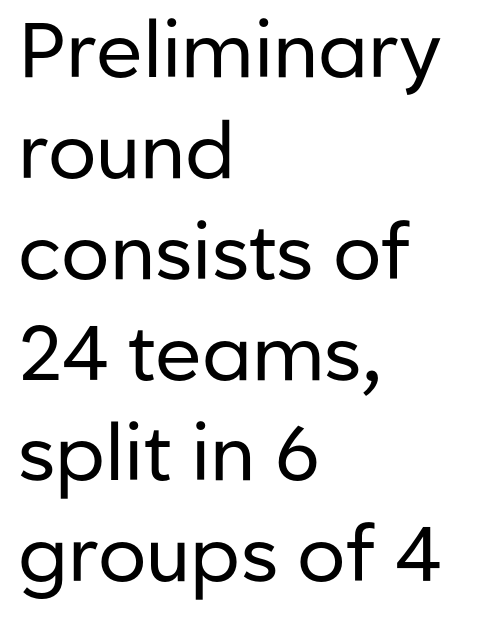
Q: Is the text bold? A: No.
Q: Is the text italic (slanted)? A: No, it is upright.
Q: Is the typeface a serif or a sans-serif typeface? A: Sans-serif.
Q: Is the text underlined? A: No.
Q: How is the paragraph aligned? A: Left-aligned.
Q: Is the spacing between letters normal or unusually wide? A: Normal.
Q: Is the spacing between lines tight, normal or loose? A: Normal.
Q: Width (condensed, normal, or wide)? A: Normal.
Q: Stroke contrast? A: Low.
Q: x-height? A: Medium.
Q: Monospaced? A: No.
